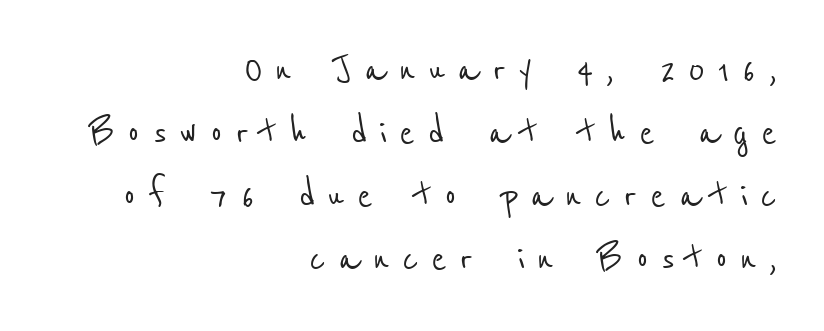
The string is rendered with underlining switched off. Spacing verdict: proportional, widths tailored to each character. Substantial extra tracking has been applied to these lines. Which margin do the lines hug? The right one — the left edge is uneven. Does the type have serifs? No, each stem ends abruptly.
